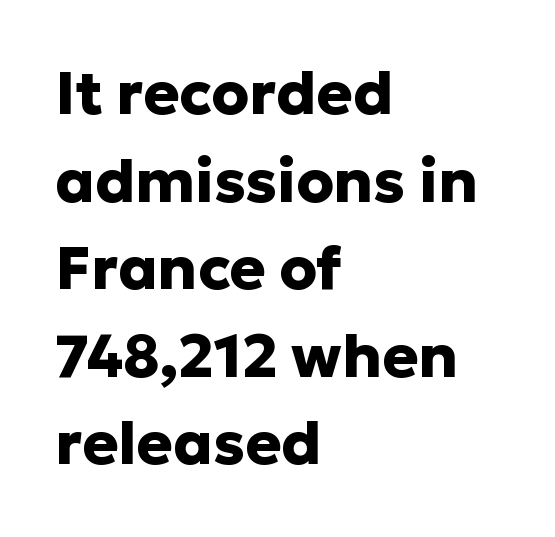
{"serif": "no", "italic": "no", "bold": "yes", "weight": "heavy", "width": "normal", "stroke_contrast": "low", "x_height": "medium", "monospaced": "no", "underline": "no", "align": "left", "line_spacing": "normal", "line_spacing_ratio": 1.46, "letter_spacing": "normal", "letter_spacing_em": 0.0, "glyph_px": 60}
